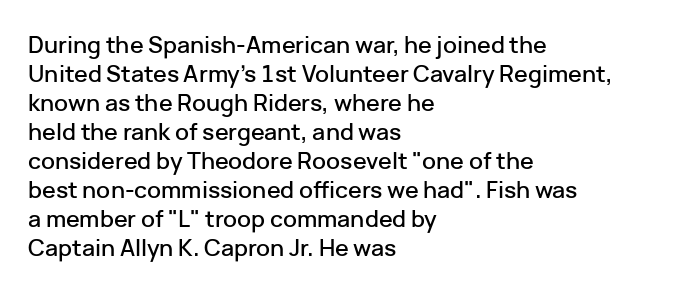
Posture: straight, roman, zero tilt. The passage shown is not underscored anywhere. The rendering anchors every line to the left-hand side. The gaps between neighbouring characters are ordinary and unremarkable.
